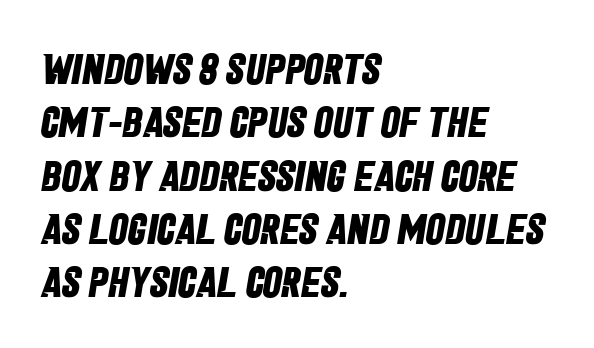
The image shows 43 px bold, condensed sans-serif type; set left-aligned, line spacing 1.24x, normal letter spacing, not underlined; low stroke contrast and a large x-height.
